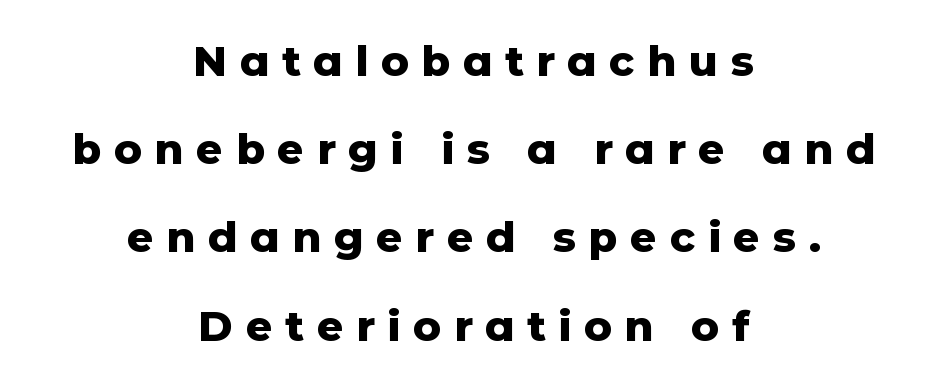
{"serif": "no", "italic": "no", "bold": "yes", "weight": "heavy", "width": "normal", "stroke_contrast": "low", "x_height": "medium", "monospaced": "no", "underline": "no", "align": "center", "line_spacing": "loose", "line_spacing_ratio": 2.1, "letter_spacing": "wide", "letter_spacing_em": 0.3, "glyph_px": 42}
